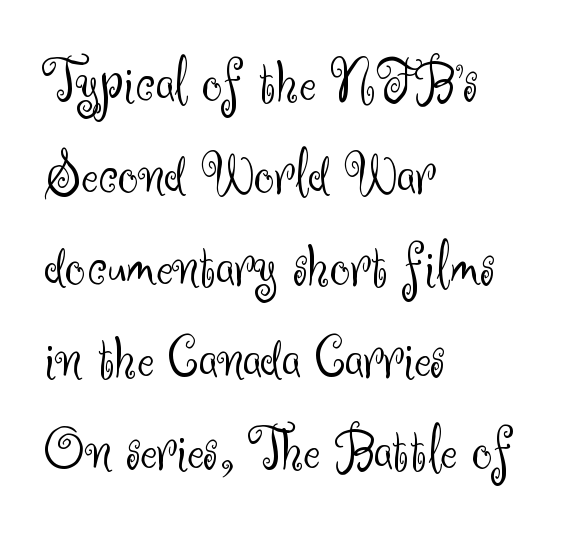
Q: Is the text bold? A: No.
Q: Is the text italic (slanted)? A: No, it is upright.
Q: Is the typeface a serif or a sans-serif typeface? A: Sans-serif.
Q: Is the text underlined? A: No.
Q: How is the paragraph aligned? A: Left-aligned.
Q: Is the spacing between letters normal or unusually wide? A: Normal.
Q: Is the spacing between lines tight, normal or loose? A: Normal.
Q: Width (condensed, normal, or wide)? A: Normal.
Q: Stroke contrast? A: Medium.
Q: x-height? A: Small.
Q: Monospaced? A: No.
